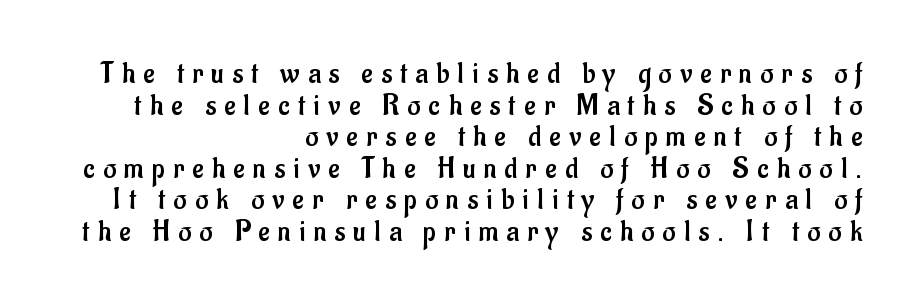
Regarding serifs, this sample does without them. Rendered with straight, roman letterforms. The horizontal fit of the characters is loose and conspicuously gappy. Cramped leading. Stroke mass is kept to a normal reading level or below.
